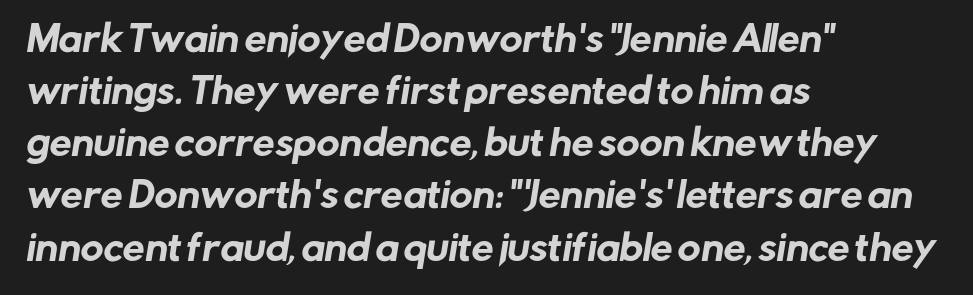
{"serif": "no", "width": "normal", "stroke_contrast": "low", "x_height": "medium", "monospaced": "no", "underline": "no", "align": "left", "line_spacing": "normal", "line_spacing_ratio": 1.49, "letter_spacing": "normal", "letter_spacing_em": 0.0, "glyph_px": 35}
